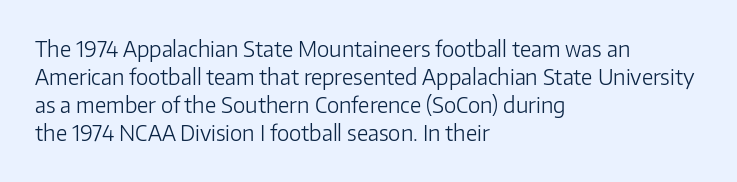
Visually the block forms a straight wall on the left and a jagged coastline on the right. Style check: upright. Bold? No — there's no thickening of the strokes. Notice how descenders clear the ascenders below comfortably — that's standard leading. Each word holds together tightly as a unit, with standard inter-letter gaps.
